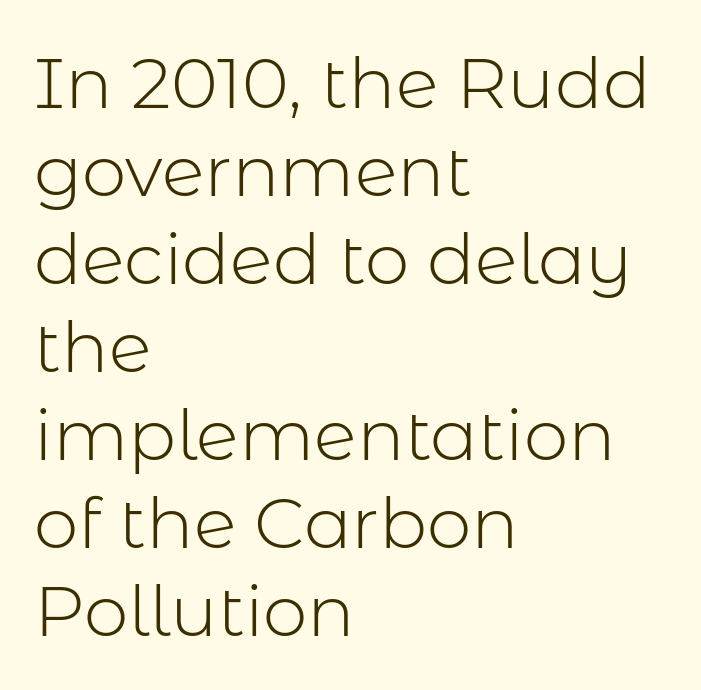
Q: Is the text bold? A: No.
Q: Is the text italic (slanted)? A: No, it is upright.
Q: Is the typeface a serif or a sans-serif typeface? A: Sans-serif.
Q: Is the text underlined? A: No.
Q: How is the paragraph aligned? A: Left-aligned.
Q: Is the spacing between letters normal or unusually wide? A: Normal.
Q: Width (condensed, normal, or wide)? A: Normal.
Q: Stroke contrast? A: Low.
Q: x-height? A: Medium.
Q: Monospaced? A: No.
